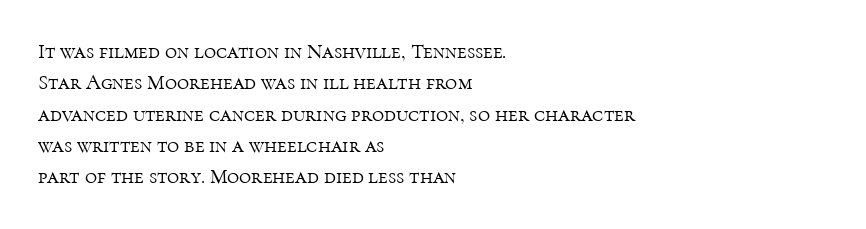
Ordinary non-slanted type is in use. Honestly, the row spacing looks completely unremarkable. These lines keep a tight, regular rhythm from letter to letter. These lines stack with their left ends in a neat column.
